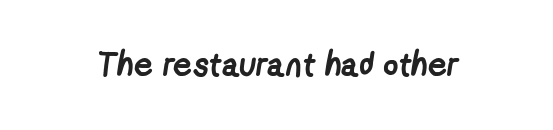
{"serif": "no", "bold": "yes", "weight": "semibold", "width": "condensed", "stroke_contrast": "low", "x_height": "medium", "monospaced": "no", "underline": "no", "letter_spacing": "normal", "letter_spacing_em": 0.0, "glyph_px": 33}
